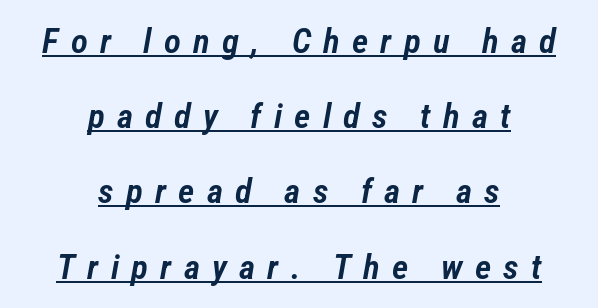
{"italic": "yes", "lean": "right", "slant_degrees": 12, "bold": "semi", "weight": "semibold", "width": "condensed", "stroke_contrast": "low", "x_height": "medium", "monospaced": "no", "underline": "yes", "align": "center", "line_spacing": "loose", "line_spacing_ratio": 2.15, "letter_spacing": "wide", "letter_spacing_em": 0.35, "glyph_px": 35}
